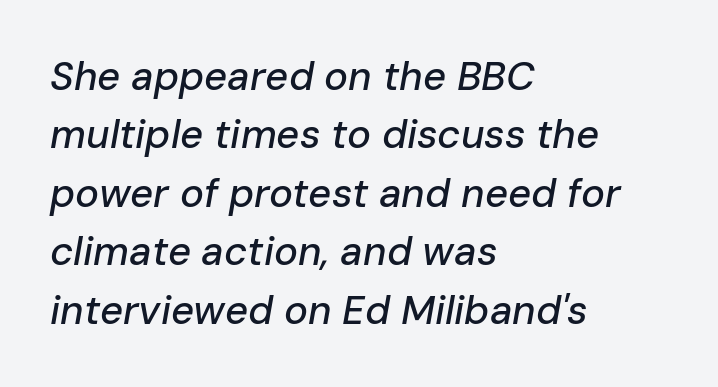
Q: Is the text italic (slanted)? A: Yes, it leans right by about 10 degrees.
Q: Is the text underlined? A: No.
Q: How is the paragraph aligned? A: Left-aligned.
Q: Is the spacing between letters normal or unusually wide? A: Normal.
Q: Is the spacing between lines tight, normal or loose? A: Normal.
Q: Width (condensed, normal, or wide)? A: Normal.
Q: Stroke contrast? A: Low.
Q: x-height? A: Medium.
Q: Monospaced? A: No.
